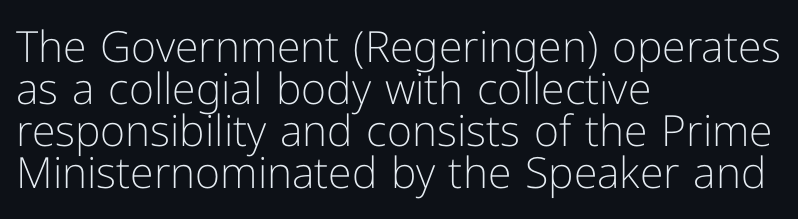
{"serif": "no", "italic": "no", "bold": "no", "weight": "light", "width": "normal", "stroke_contrast": "low", "x_height": "medium", "monospaced": "no", "underline": "no", "align": "left", "line_spacing": "tight", "line_spacing_ratio": 0.98, "letter_spacing": "normal", "letter_spacing_em": 0.0, "glyph_px": 43}
